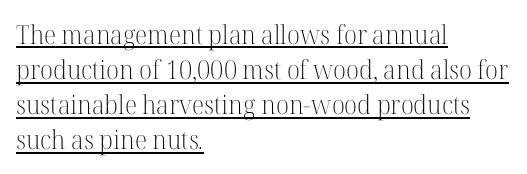
The image shows 26 px text type, upright; set left-aligned, normal line spacing (1.35x), normal letter spacing, underlined.
